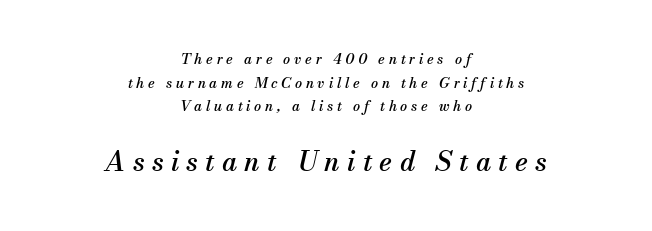
{"italic": "yes", "lean": "right", "slant_degrees": 13, "underline": "no", "align": "center", "line_spacing": "normal", "line_spacing_ratio": 1.68, "letter_spacing": "wide", "letter_spacing_em": 0.27, "larger_block": "second", "size_ratio": 1.93, "glyph_px": 27}
